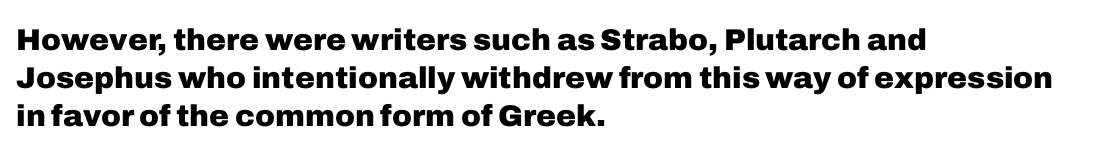
The image shows 30 px heavy sans-serif type, upright; set left-aligned, normal line spacing (1.26x), normal letter spacing, not underlined; low stroke contrast and a medium x-height.
